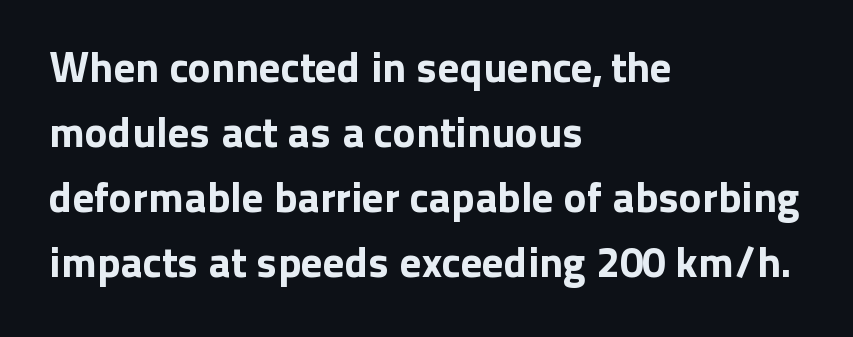
The image shows 43 px sans-serif type, upright; set left-aligned, normal line spacing (1.51x), normal letter spacing, not underlined; low stroke contrast and a medium x-height.
